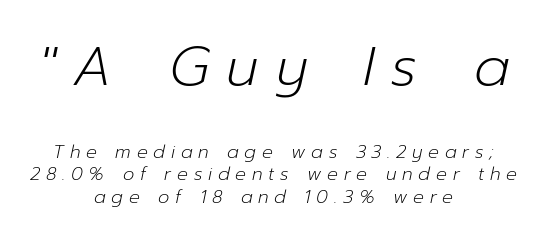
Q: Is the text bold? A: No.
Q: Is the text italic (slanted)? A: Yes, it leans right by about 12 degrees.
Q: Is the text underlined? A: No.
Q: How is the paragraph aligned? A: Centered.
Q: Is the spacing between letters normal or unusually wide? A: Unusually wide.
Q: Is the spacing between lines tight, normal or loose? A: Normal.
Q: Which block of text is set in a larger size, the first (top) or the second (bottom)? A: The first (top) one.
Q: Width (condensed, normal, or wide)? A: Normal.
Q: Stroke contrast? A: Low.
Q: x-height? A: Medium.
Q: Monospaced? A: No.
